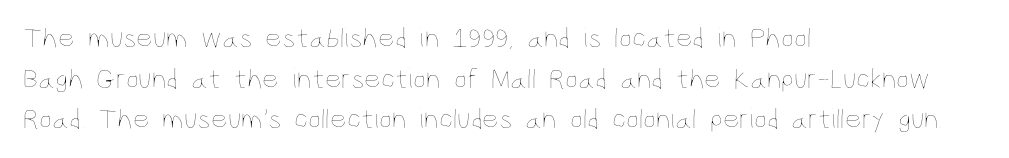
This sample uses an upright cut, with every glyph sitting square on the baseline. Spacing verdict: proportional, widths tailored to each character. Leftover space on each line is placed entirely after the last word. Weight class: somewhere from thin through regular. Rows of type keep a routine distance in the vertical direction.
